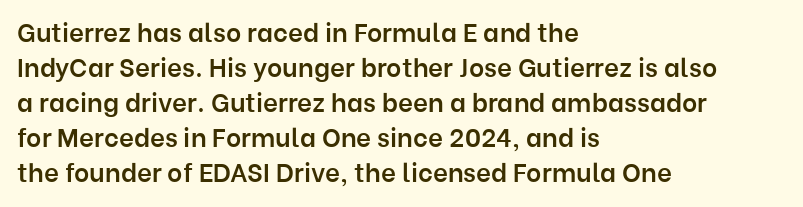
Tracking here is standard; glyphs follow each other at the usual distance. Posture: vertical. This block has exactly the height ordinary leading produces. On the weight axis this lands at semibold, roughly 600. Underline: absent. The rag falls on the right side of this text block.
